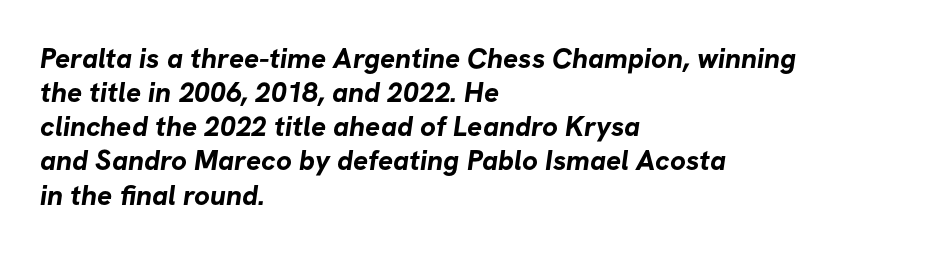
The image shows 28 px bold sans-serif type; set left-aligned, line spacing 1.22x, normal letter spacing, not underlined; low stroke contrast and a medium x-height.
